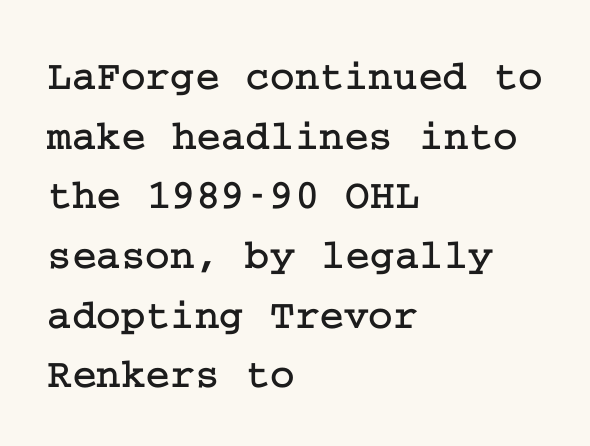
Q: Is the text italic (slanted)? A: No, it is upright.
Q: Is the typeface a serif or a sans-serif typeface? A: Serif.
Q: Is the text underlined? A: No.
Q: How is the paragraph aligned? A: Left-aligned.
Q: Is the spacing between letters normal or unusually wide? A: Normal.
Q: Is the spacing between lines tight, normal or loose? A: Normal.
Q: Width (condensed, normal, or wide)? A: Normal.
Q: Stroke contrast? A: Low.
Q: x-height? A: Medium.
